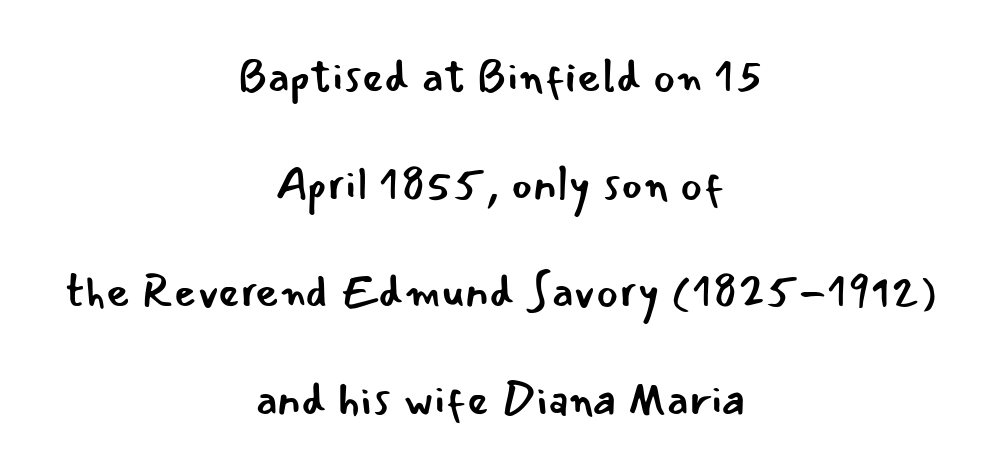
Italic: no, the glyphs are upright roman. Serif or sans? Sans — the stroke terminals are bare. Baseline-to-baseline distance is far greater than the letter height. A student would call this center alignment; a typographer would say set centered. There is no visible air inserted between adjacent glyphs.
